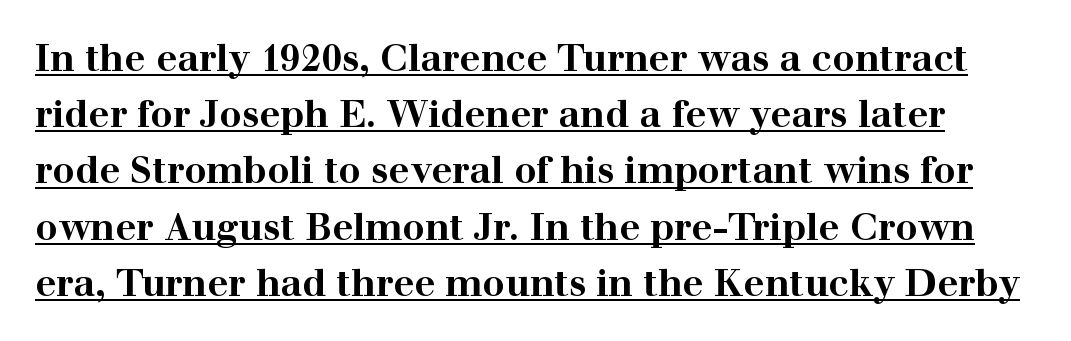
The sample has been set heavy, in full bold. Tall strokes in this sample are plumb rather than angled. Each letter's strokes conclude with small projecting serifs. The lettering is marked with a stroke running underneath it. Spacing verdict: proportional, widths tailored to each character.
